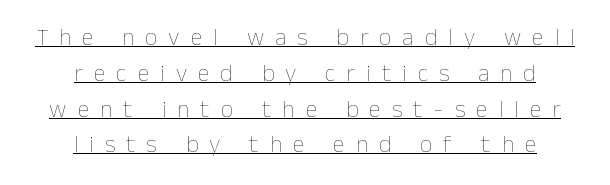
Q: Is the text bold? A: No.
Q: Is the text italic (slanted)? A: No, it is upright.
Q: Is the text underlined? A: Yes.
Q: How is the paragraph aligned? A: Centered.
Q: Is the spacing between letters normal or unusually wide? A: Unusually wide.
Q: Is the spacing between lines tight, normal or loose? A: Normal.
